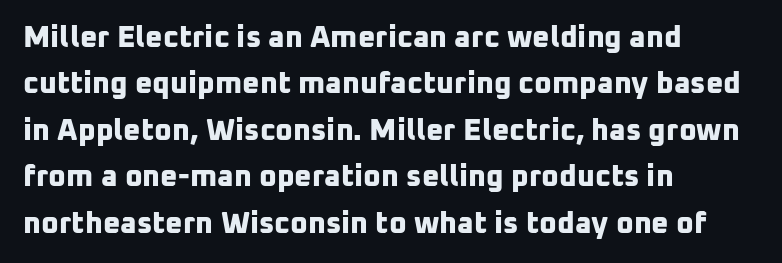
{"serif": "no", "bold": "yes", "weight": "bold", "width": "normal", "stroke_contrast": "low", "x_height": "medium", "monospaced": "no", "underline": "no", "align": "left", "line_spacing": "normal", "line_spacing_ratio": 1.55, "letter_spacing": "normal", "letter_spacing_em": 0.0, "glyph_px": 30}
